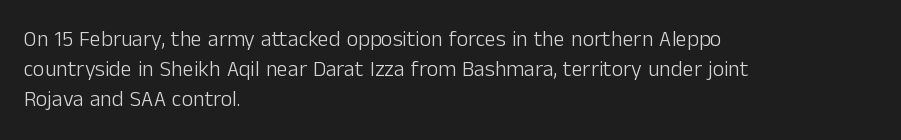
{"italic": "no", "bold": "no", "underline": "no", "align": "left", "line_spacing": "normal", "line_spacing_ratio": 1.36, "letter_spacing": "normal", "letter_spacing_em": 0.0, "glyph_px": 22}
